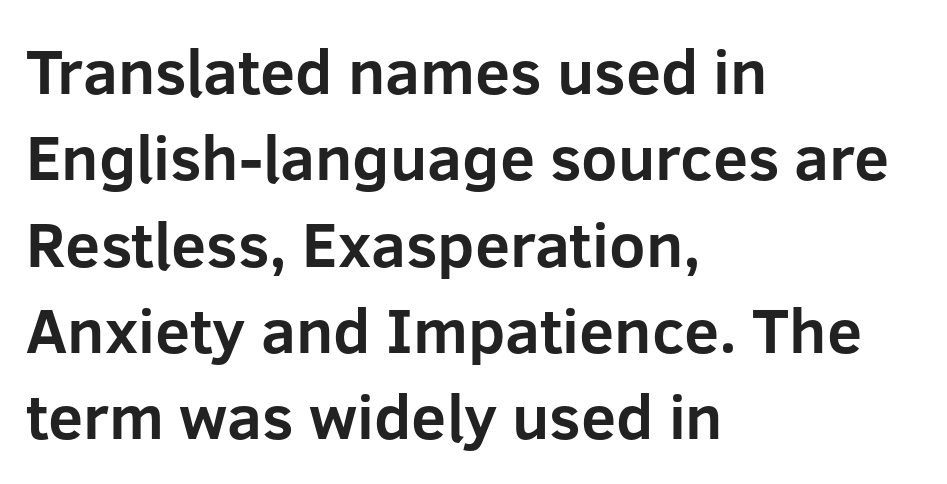
{"serif": "no", "italic": "no", "bold": "yes", "weight": "bold", "width": "normal", "stroke_contrast": "low", "x_height": "medium", "monospaced": "no", "underline": "no", "align": "left", "line_spacing": "normal", "line_spacing_ratio": 1.37, "letter_spacing": "normal", "letter_spacing_em": 0.0, "glyph_px": 63}
